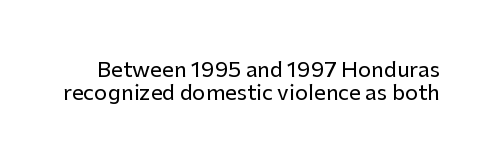
Does the lettering tilt? It doesn't — this is upright. Short note: letters normally spaced. Rule under the text: the space is simply empty. Leading is clearly below the norm, producing a dense column.
